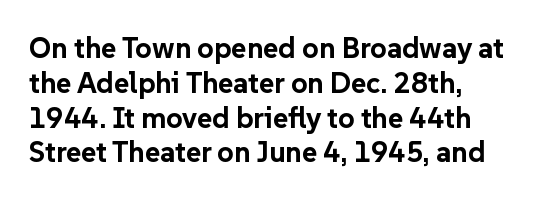
{"serif": "no", "italic": "no", "bold": "yes", "weight": "bold", "width": "normal", "stroke_contrast": "low", "x_height": "medium", "monospaced": "no", "underline": "no", "align": "left", "line_spacing_ratio": 1.2, "letter_spacing": "normal", "letter_spacing_em": 0.0, "glyph_px": 29}
